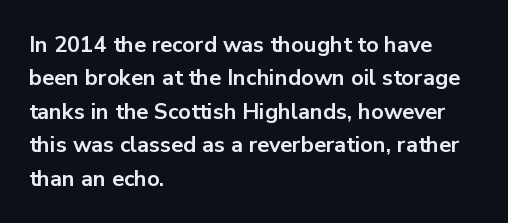
The strip under each line holds only bare page. Between one letter and the next there's only the usual sliver of space. Is there any slant? The stems are plumb. Plenty of ink on the page — the face is bold. Leading matches the norm, producing a regular column.
